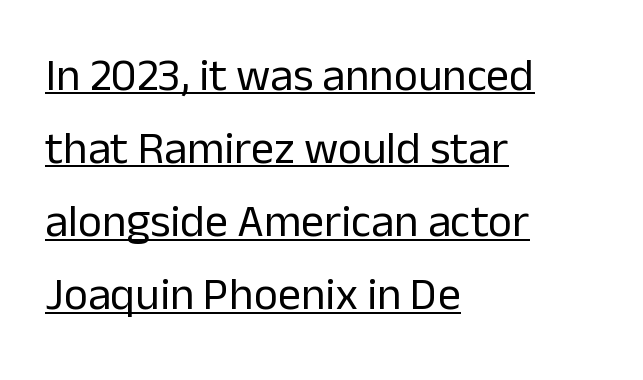
Leftover space on each line is placed entirely after the last word. These lines are rendered in a variable-pitch font. This is underlined copy, the kind a proofreader might mark for attention. What stands out about the letter spacing? Nothing — it is the standard amount. Normally led — the rows are evenly, conventionally spaced. Each stroke keeps to a modest, everyday thickness or less.
